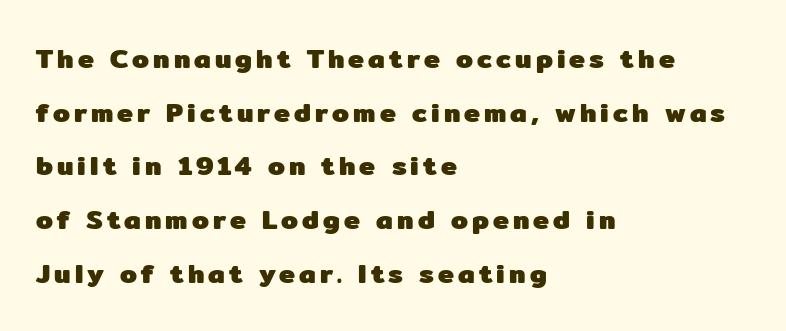
{"italic": "no", "bold": "yes", "underline": "no", "align": "left", "line_spacing": "loose", "line_spacing_ratio": 1.99, "glyph_px": 27}
